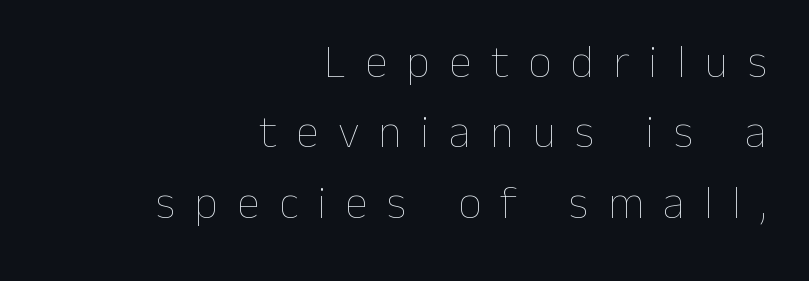
{"italic": "no", "bold": "no", "weight": "thin", "width": "normal", "stroke_contrast": "low", "x_height": "medium", "monospaced": "no", "underline": "no", "align": "right", "line_spacing": "normal", "line_spacing_ratio": 1.53, "letter_spacing": "wide", "letter_spacing_em": 0.42, "glyph_px": 46}
